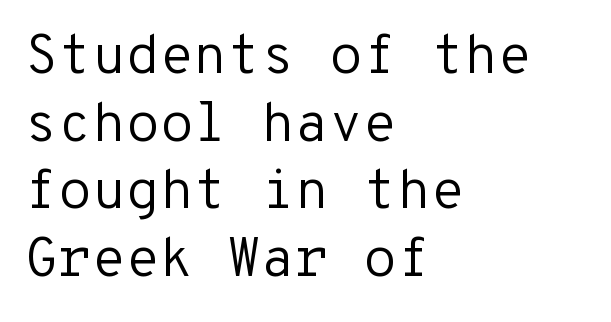
Q: Is the text bold? A: No.
Q: Is the text italic (slanted)? A: No, it is upright.
Q: Is the typeface a serif or a sans-serif typeface? A: Sans-serif.
Q: Is the text underlined? A: No.
Q: How is the paragraph aligned? A: Left-aligned.
Q: Is the spacing between letters normal or unusually wide? A: Normal.
Q: Width (condensed, normal, or wide)? A: Normal.
Q: Stroke contrast? A: Low.
Q: x-height? A: Medium.
Q: Monospaced? A: Yes.
